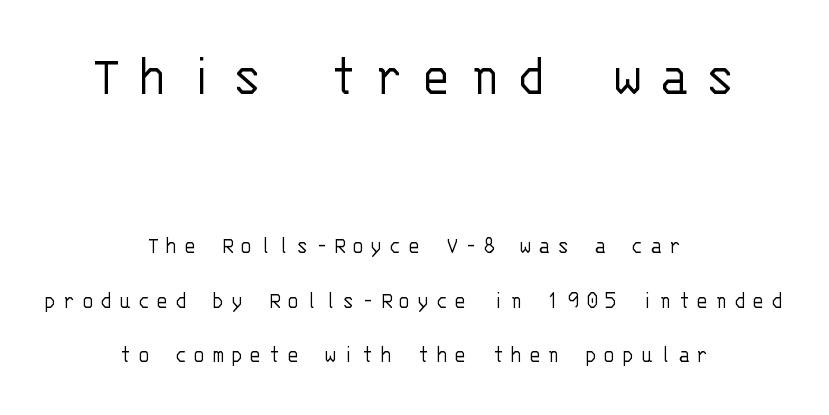
{"serif": "no", "italic": "no", "bold": "no", "weight": "light", "width": "normal", "stroke_contrast": "low", "x_height": "large", "monospaced": "yes", "underline": "no", "align": "center", "line_spacing": "loose", "line_spacing_ratio": 2.28, "letter_spacing": "wide", "letter_spacing_em": 0.29, "larger_block": "first", "size_ratio": 2.54, "glyph_px": 61}
